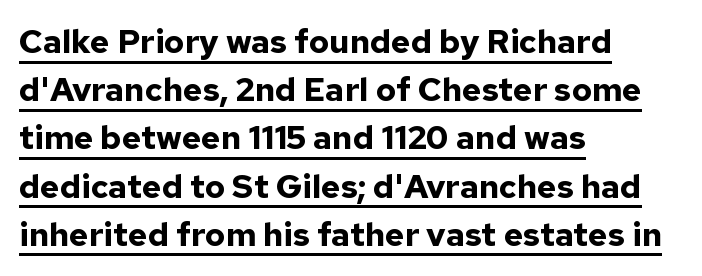
{"serif": "no", "italic": "no", "bold": "yes", "weight": "bold", "width": "normal", "stroke_contrast": "low", "x_height": "medium", "monospaced": "no", "underline": "yes", "align": "left", "line_spacing": "normal", "line_spacing_ratio": 1.46, "letter_spacing": "normal", "letter_spacing_em": 0.0, "glyph_px": 33}
